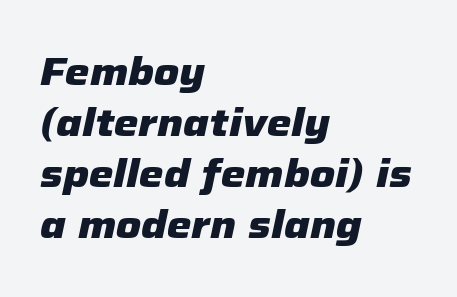
{"italic": "yes", "lean": "right", "slant_degrees": 12, "bold": "yes", "weight": "heavy", "width": "normal", "stroke_contrast": "low", "x_height": "medium", "monospaced": "no", "underline": "no", "align": "left", "line_spacing": "normal", "line_spacing_ratio": 1.31, "letter_spacing": "normal", "letter_spacing_em": 0.0, "glyph_px": 39}
